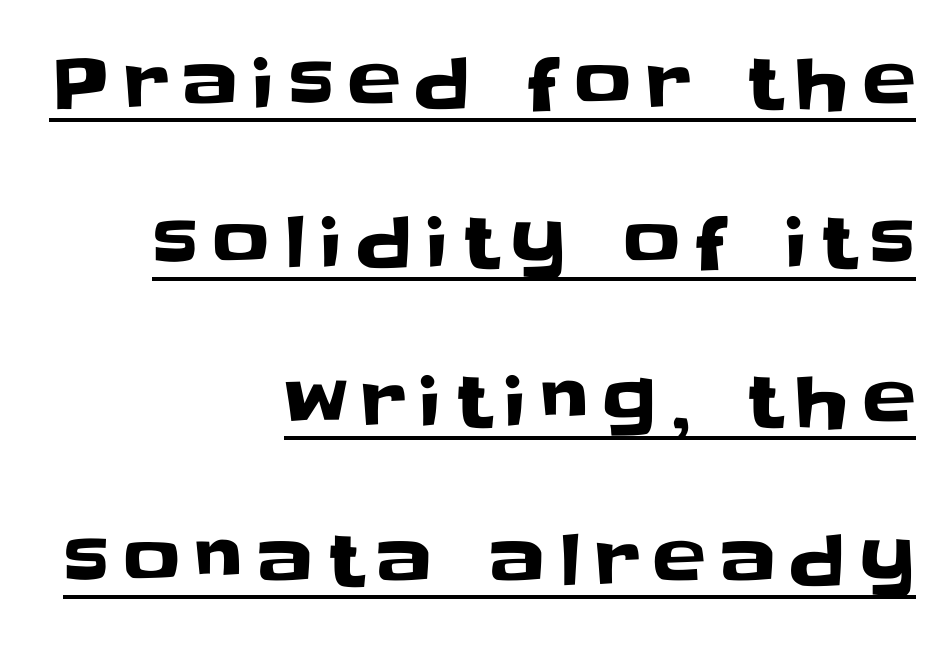
The rendering uses a large line-height, opening up the rows. A typesetter would label this face a sans. You can tell it's not italic because the verticals are truly vertical. Check the space under the baseline: a stroke is drawn there.
